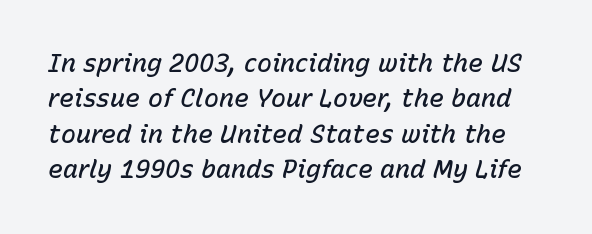
{"italic": "yes", "lean": "right", "slant_degrees": 15, "bold": "semi", "underline": "no", "line_spacing": "normal", "line_spacing_ratio": 1.42, "letter_spacing": "normal", "letter_spacing_em": 0.0, "glyph_px": 25}
